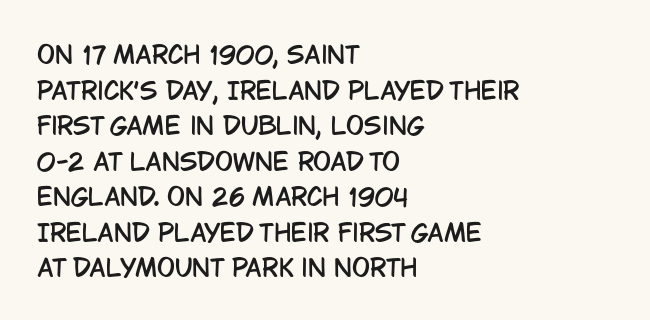
The lettering holds an erect, upright posture throughout. Inter-character spacing is left at the font's built-in metrics. The glyphs are unaccompanied by any horizontal stroke below them. Horizontal alignment here is leftward, the default for most running prose. Is there much room between lines? A standard amount, neither cramped nor airy.
